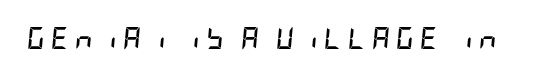
The passage shown leans; its letterforms are oblique. Honestly, the letter spacing is so wide it's the main thing you notice. As a designer I'd log this as weight 700, bold. The space directly below the letters is spotless.
